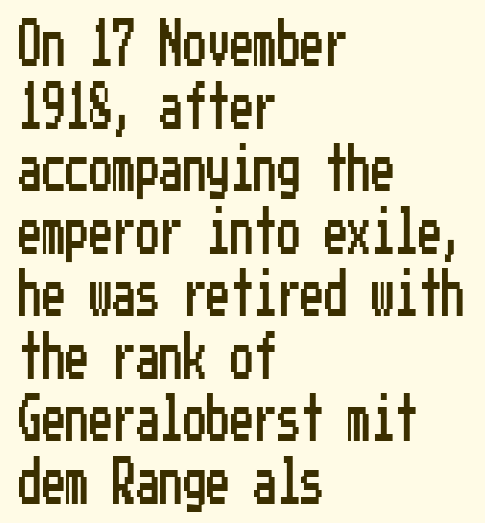
{"serif": "no", "italic": "no", "width": "condensed", "stroke_contrast": "low", "x_height": "medium", "underline": "no", "align": "left", "line_spacing": "normal", "line_spacing_ratio": 1.33, "letter_spacing": "normal", "letter_spacing_em": 0.0, "glyph_px": 47}
